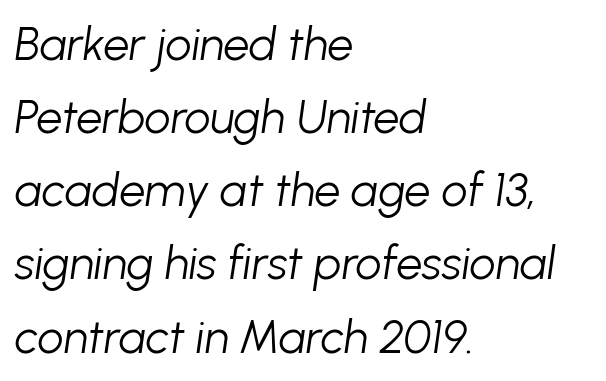
Spacing verdict: proportional, widths tailored to each character. Each new line begins a customary step beneath the previous one. The lettering tilts uniformly, giving the passage an italic look. The space directly below the letters is spotless.
